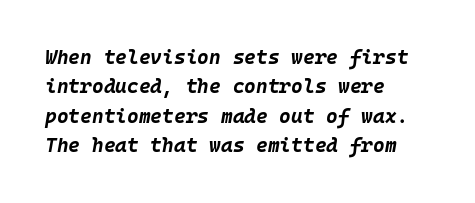
The image shows 20 px bold type, italic (leaning right); set left-aligned, normal line spacing (1.47x), normal letter spacing, not underlined.
